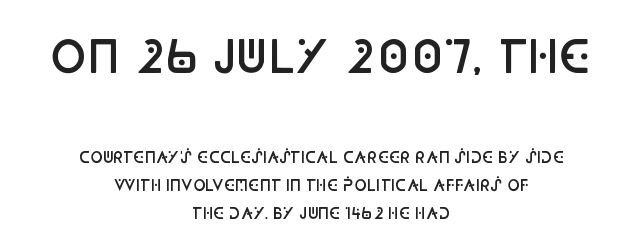
Whoever set this made the first block the dominant, larger element. Is the type bold? Partly — it's a semibold, heavier than regular but not fully bold. Nope, not italic — everything's standing straight. Varying glyph widths throughout — classic text-font behaviour. The strip under each line holds only bare page.
